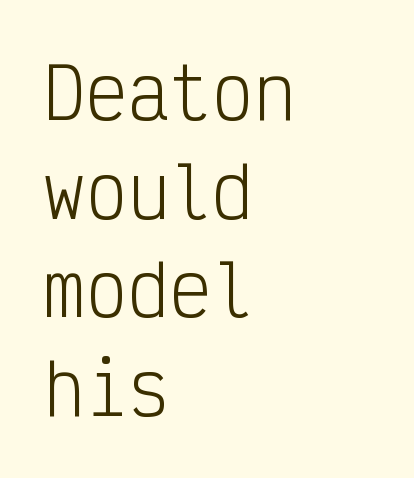
{"serif": "no", "italic": "no", "bold": "no", "weight": "light", "width": "condensed", "stroke_contrast": "low", "x_height": "medium", "monospaced": "yes", "underline": "no", "align": "left", "line_spacing": "normal", "line_spacing_ratio": 1.41, "letter_spacing": "normal", "letter_spacing_em": 0.0, "glyph_px": 70}
